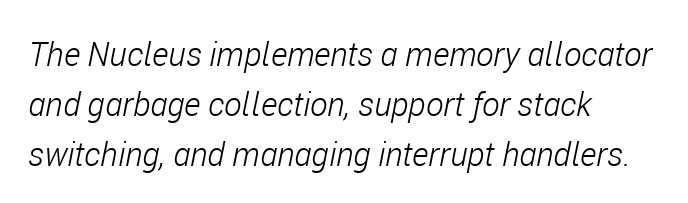
Leading: standard. The rendering uses natural spacing where letterforms have individual widths. The whole block is typeset with a tilt. The weight tops out at a normal text grade. Has an underline been added? It has not.
